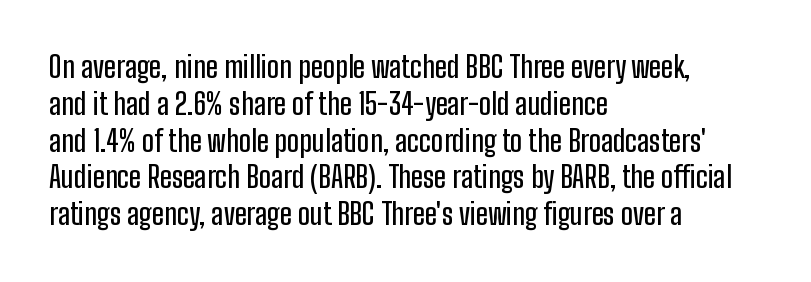
Observe the ordinary spacing: letters are neighbours, not strangers. Note: no serifs on the glyphs. Do the characters align in a grid? No, the font is proportional. Clear beneath every line of the passage. The lettering stays uniformly vertical, giving the passage a roman look. A classic flush-left, rag-right setting is used for this passage.
